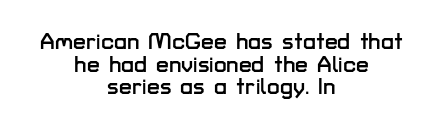
Italic: no, the glyphs are upright roman. The lines are packed closely together with very little leading. Neither beginnings nor endings align; midpoints do. Rule under the text: the space is simply empty. Here the glyphs are tracked normally, forming tight word shapes.
